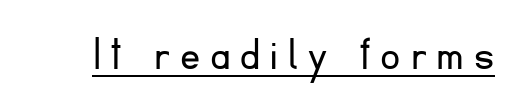
Q: Is the text bold? A: No.
Q: Is the text italic (slanted)? A: No, it is upright.
Q: Is the typeface a serif or a sans-serif typeface? A: Sans-serif.
Q: Is the text underlined? A: Yes.
Q: Is the spacing between letters normal or unusually wide? A: Unusually wide.
Q: Width (condensed, normal, or wide)? A: Normal.
Q: Stroke contrast? A: Low.
Q: x-height? A: Small.
Q: Monospaced? A: No.
